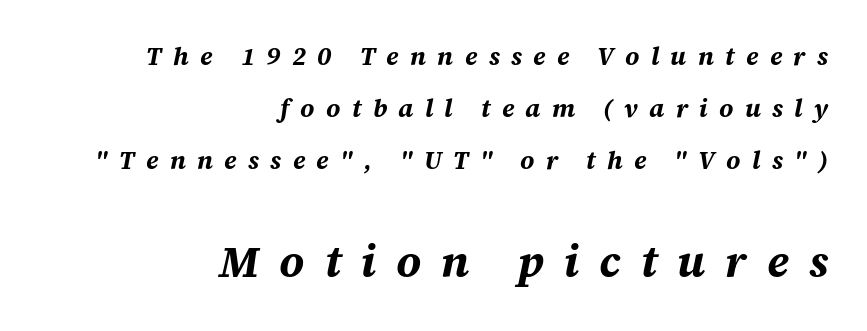
The image shows 44 px bold type, italic (leaning right); set right-aligned, loose line spacing (2.09x), unusually wide letter spacing (+0.45 em), not underlined; the second (bottom) block is 1.76x larger; medium stroke contrast and a large x-height.
